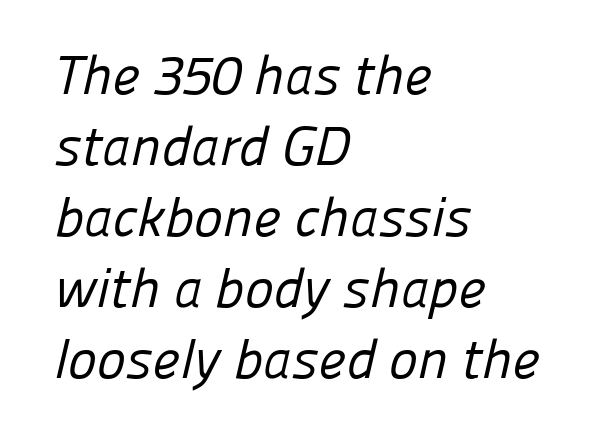
Observe the ordinary spacing: letters are neighbours, not strangers. Anything drawn beneath the words? Only blank space. The lines are quadded left. Note: no serifs on the glyphs. Is the type heavy? It reads as light-to-regular instead.
